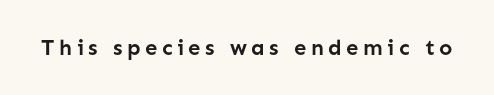
Q: Is the text bold? A: Yes.
Q: Is the text italic (slanted)? A: No, it is upright.
Q: Is the text underlined? A: No.
Q: Is the spacing between letters normal or unusually wide? A: Unusually wide.
